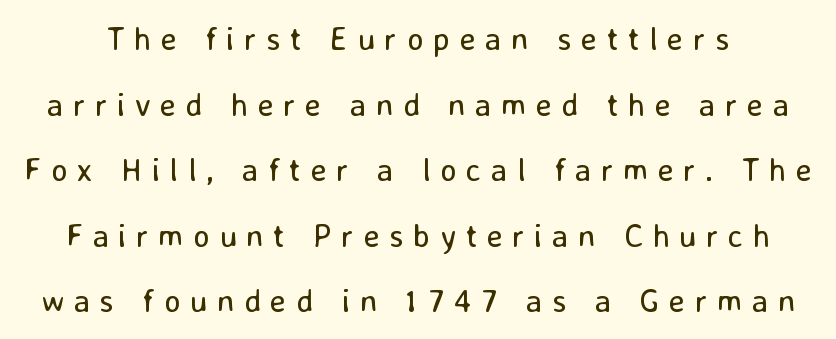
Q: Is the text bold? A: No.
Q: Is the text italic (slanted)? A: No, it is upright.
Q: Is the typeface a serif or a sans-serif typeface? A: Sans-serif.
Q: Is the text underlined? A: No.
Q: Is the spacing between letters normal or unusually wide? A: Unusually wide.
Q: Is the spacing between lines tight, normal or loose? A: Loose.
Q: Width (condensed, normal, or wide)? A: Normal.
Q: Stroke contrast? A: Low.
Q: x-height? A: Medium.
Q: Monospaced? A: No.
